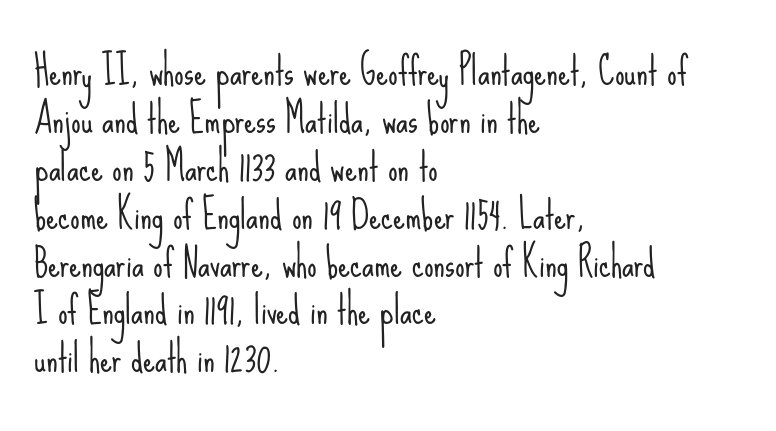
The image shows 38 px light, condensed sans-serif type, upright; set left-aligned, normal line spacing (1.26x), normal letter spacing, not underlined; low stroke contrast and a small x-height.
